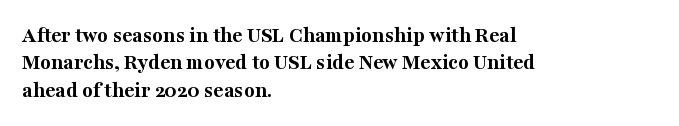
Only glyphs here, with clear space below each row. The type sits square on the baseline with zero lean. Short note: letters normally spaced. Summary of vertical rhythm: regular, with standard interline spacing. Thick stems and heavy bowls — unmistakably bold. Short and long lines alike share a common starting point at left.
